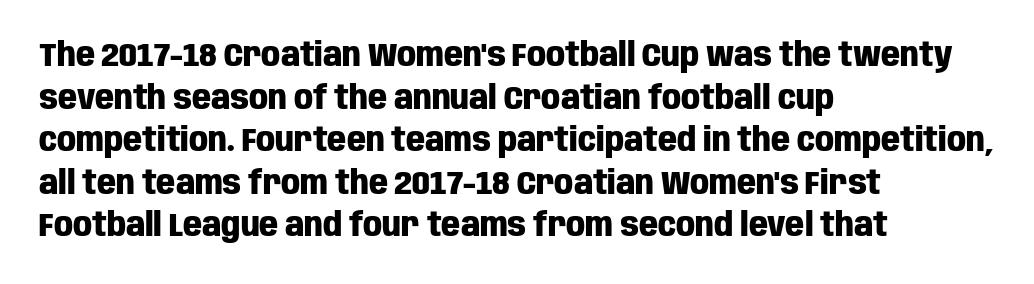
The image shows 33 px heavy, condensed sans-serif type, upright; set left-aligned, normal line spacing (1.29x), normal letter spacing, not underlined; low stroke contrast and a large x-height.
